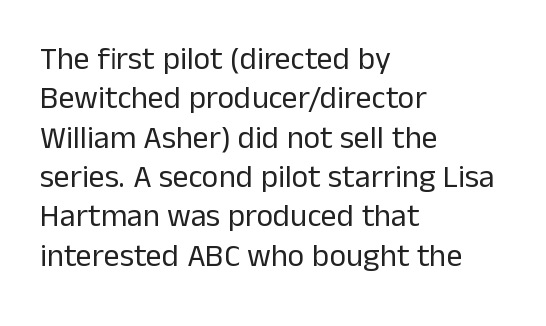
Q: Is the text bold? A: No.
Q: Is the text italic (slanted)? A: No, it is upright.
Q: Is the typeface a serif or a sans-serif typeface? A: Sans-serif.
Q: Is the text underlined? A: No.
Q: How is the paragraph aligned? A: Left-aligned.
Q: Is the spacing between letters normal or unusually wide? A: Normal.
Q: Width (condensed, normal, or wide)? A: Normal.
Q: Stroke contrast? A: Low.
Q: x-height? A: Medium.
Q: Monospaced? A: No.
